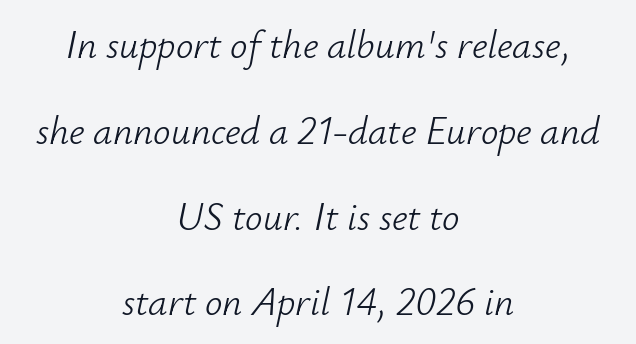
The image shows 39 px light type, italic (leaning right); set centered, loose line spacing (2.2x), normal letter spacing, not underlined; low stroke contrast and a small x-height.
